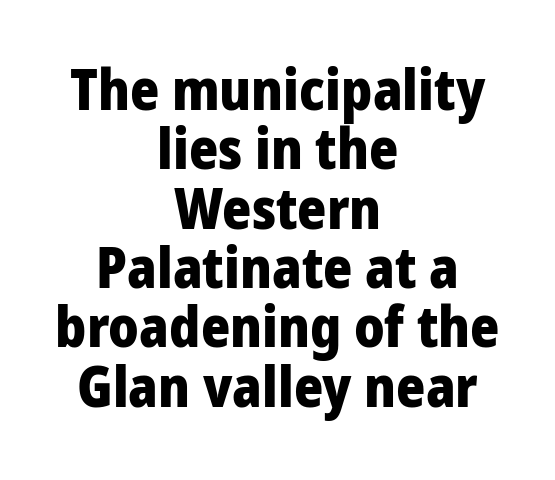
Q: Is the text bold? A: Yes.
Q: Is the text italic (slanted)? A: No, it is upright.
Q: Is the typeface a serif or a sans-serif typeface? A: Sans-serif.
Q: Is the text underlined? A: No.
Q: How is the paragraph aligned? A: Centered.
Q: Is the spacing between letters normal or unusually wide? A: Normal.
Q: Is the spacing between lines tight, normal or loose? A: Tight.
Q: Width (condensed, normal, or wide)? A: Condensed.
Q: Stroke contrast? A: Low.
Q: x-height? A: Large.
Q: Monospaced? A: No.
